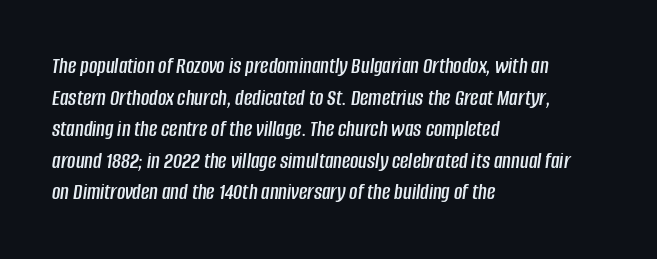
Nobody touched the tracking dial on this one. These lines stack with their left ends in a neat column. The designer left line spacing at the default. Posture: slanted.
